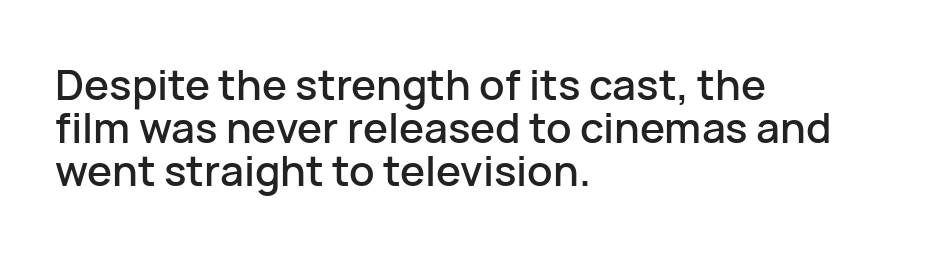
Q: Is the text italic (slanted)? A: No, it is upright.
Q: Is the typeface a serif or a sans-serif typeface? A: Sans-serif.
Q: Is the text underlined? A: No.
Q: How is the paragraph aligned? A: Left-aligned.
Q: Is the spacing between letters normal or unusually wide? A: Normal.
Q: Is the spacing between lines tight, normal or loose? A: Tight.
Q: Width (condensed, normal, or wide)? A: Normal.
Q: Stroke contrast? A: Low.
Q: x-height? A: Medium.
Q: Monospaced? A: No.
